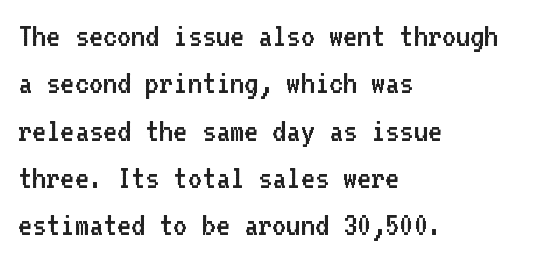
{"serif": "no", "italic": "no", "bold": "no", "weight": "regular", "width": "normal", "stroke_contrast": "low", "x_height": "medium", "monospaced": "yes", "underline": "no", "align": "left", "line_spacing": "normal", "line_spacing_ratio": 1.39, "letter_spacing": "normal", "letter_spacing_em": 0.0, "glyph_px": 34}
